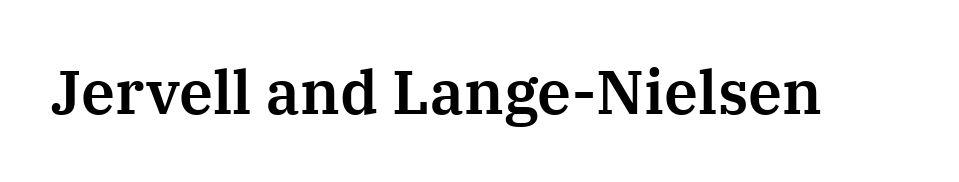
Q: Is the text italic (slanted)? A: No, it is upright.
Q: Is the typeface a serif or a sans-serif typeface? A: Serif.
Q: Is the text underlined? A: No.
Q: Is the spacing between letters normal or unusually wide? A: Normal.
Q: Width (condensed, normal, or wide)? A: Normal.
Q: Stroke contrast? A: Medium.
Q: x-height? A: Medium.
Q: Monospaced? A: No.
